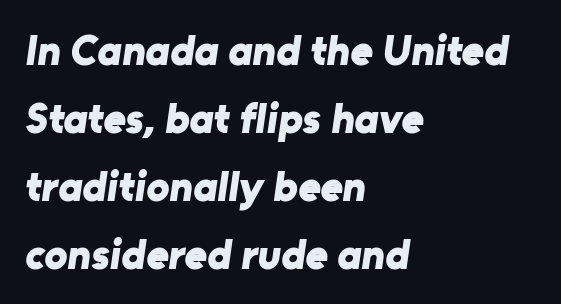
Q: Is the text bold? A: Yes.
Q: Is the typeface a serif or a sans-serif typeface? A: Sans-serif.
Q: Is the text underlined? A: No.
Q: How is the paragraph aligned? A: Left-aligned.
Q: Is the spacing between letters normal or unusually wide? A: Normal.
Q: Is the spacing between lines tight, normal or loose? A: Normal.
Q: Width (condensed, normal, or wide)? A: Normal.
Q: Stroke contrast? A: Low.
Q: x-height? A: Medium.
Q: Monospaced? A: No.
